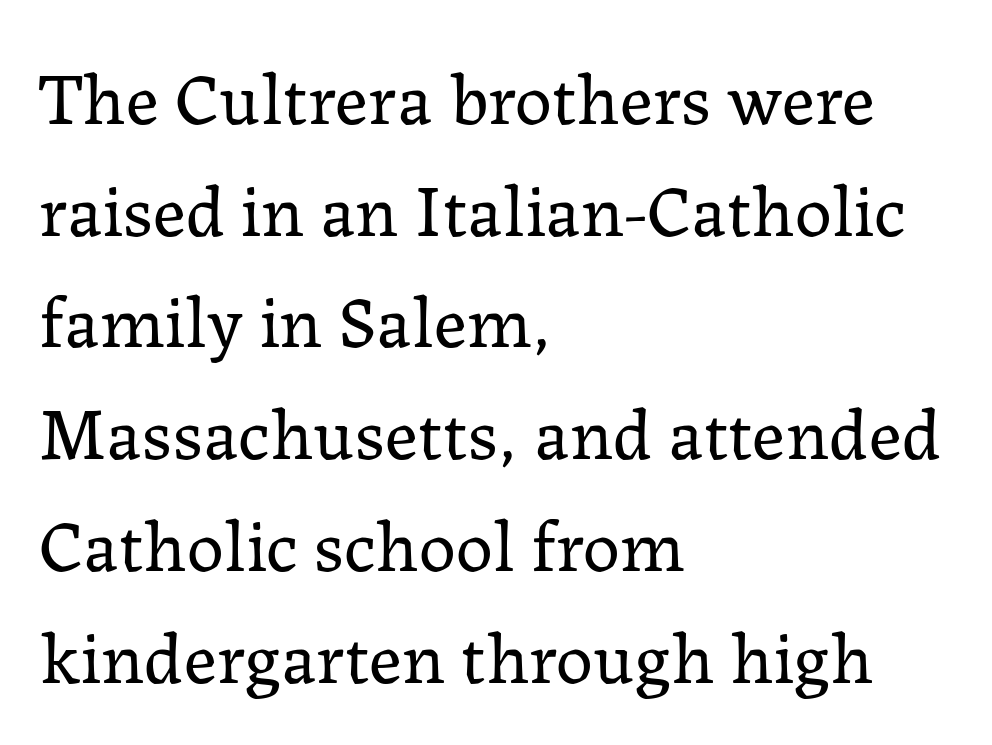
Q: Is the text bold? A: No.
Q: Is the text italic (slanted)? A: No, it is upright.
Q: Is the typeface a serif or a sans-serif typeface? A: Serif.
Q: Is the text underlined? A: No.
Q: How is the paragraph aligned? A: Left-aligned.
Q: Is the spacing between letters normal or unusually wide? A: Normal.
Q: Is the spacing between lines tight, normal or loose? A: Normal.
Q: Width (condensed, normal, or wide)? A: Normal.
Q: Stroke contrast? A: Low.
Q: x-height? A: Medium.
Q: Monospaced? A: No.
